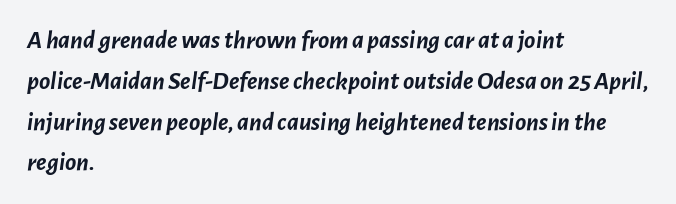
The image shows 26 px bold type, italic (leaning right); set left-aligned, normal line spacing (1.57x), normal letter spacing, not underlined.
